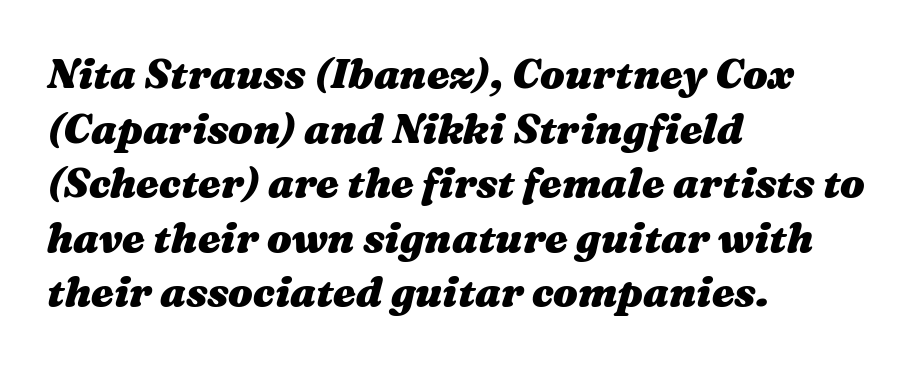
Q: Is the text bold? A: Yes.
Q: Is the text italic (slanted)? A: Yes, it leans right by about 16 degrees.
Q: Is the text underlined? A: No.
Q: How is the paragraph aligned? A: Left-aligned.
Q: Is the spacing between letters normal or unusually wide? A: Normal.
Q: Is the spacing between lines tight, normal or loose? A: Normal.
Q: Width (condensed, normal, or wide)? A: Wide.
Q: Stroke contrast? A: Medium.
Q: x-height? A: Medium.
Q: Monospaced? A: No.
